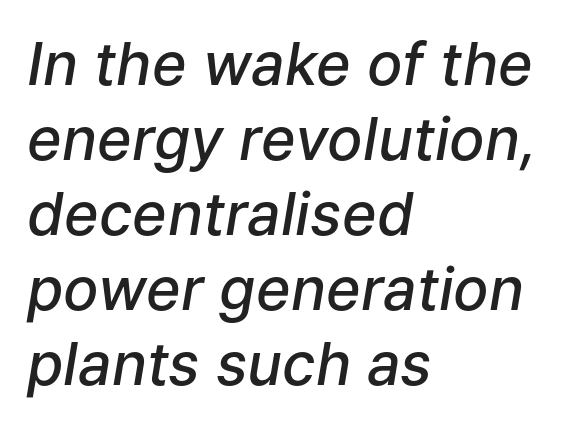
Q: Is the text bold? A: Semi-bold.
Q: Is the text italic (slanted)? A: Yes, it leans right by about 9 degrees.
Q: Is the text underlined? A: No.
Q: How is the paragraph aligned? A: Left-aligned.
Q: Is the spacing between letters normal or unusually wide? A: Normal.
Q: Is the spacing between lines tight, normal or loose? A: Normal.
Q: Width (condensed, normal, or wide)? A: Normal.
Q: Stroke contrast? A: Low.
Q: x-height? A: Medium.
Q: Monospaced? A: No.
